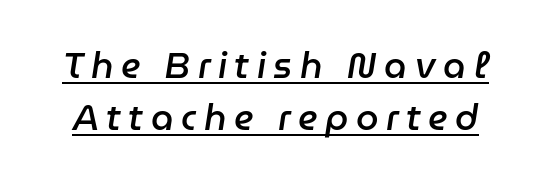
The image shows 36 px semibold type, italic (leaning right); set normal line spacing (1.45x), unusually wide letter spacing (+0.21 em), underlined; low stroke contrast and a medium x-height.
